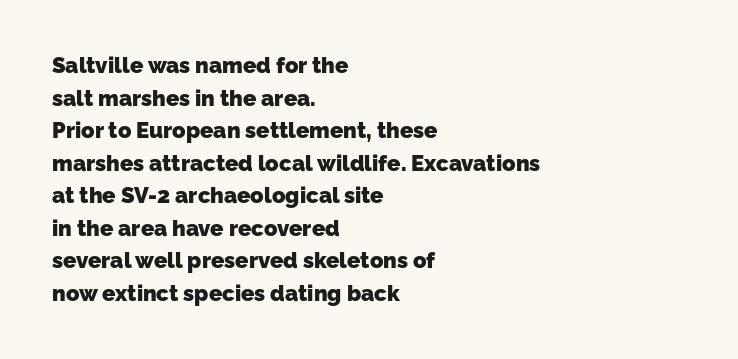
{"bold": "yes", "underline": "no", "align": "left", "line_spacing": "normal", "line_spacing_ratio": 1.48, "letter_spacing": "normal", "letter_spacing_em": 0.0, "glyph_px": 22}
